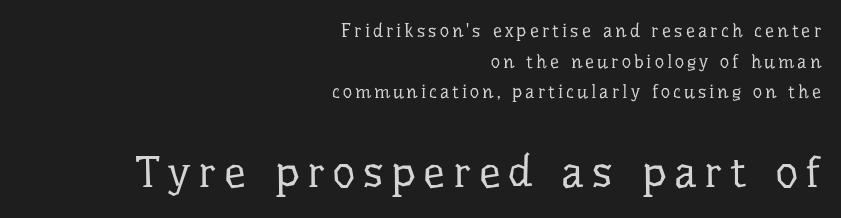
Q: Is the text bold? A: No.
Q: Is the text italic (slanted)? A: No, it is upright.
Q: Is the typeface a serif or a sans-serif typeface? A: Serif.
Q: Is the text underlined? A: No.
Q: How is the paragraph aligned? A: Right-aligned.
Q: Is the spacing between lines tight, normal or loose? A: Normal.
Q: Which block of text is set in a larger size, the first (top) or the second (bottom)? A: The second (bottom) one.
Q: Width (condensed, normal, or wide)? A: Normal.
Q: Stroke contrast? A: Low.
Q: x-height? A: Medium.
Q: Monospaced? A: No.
